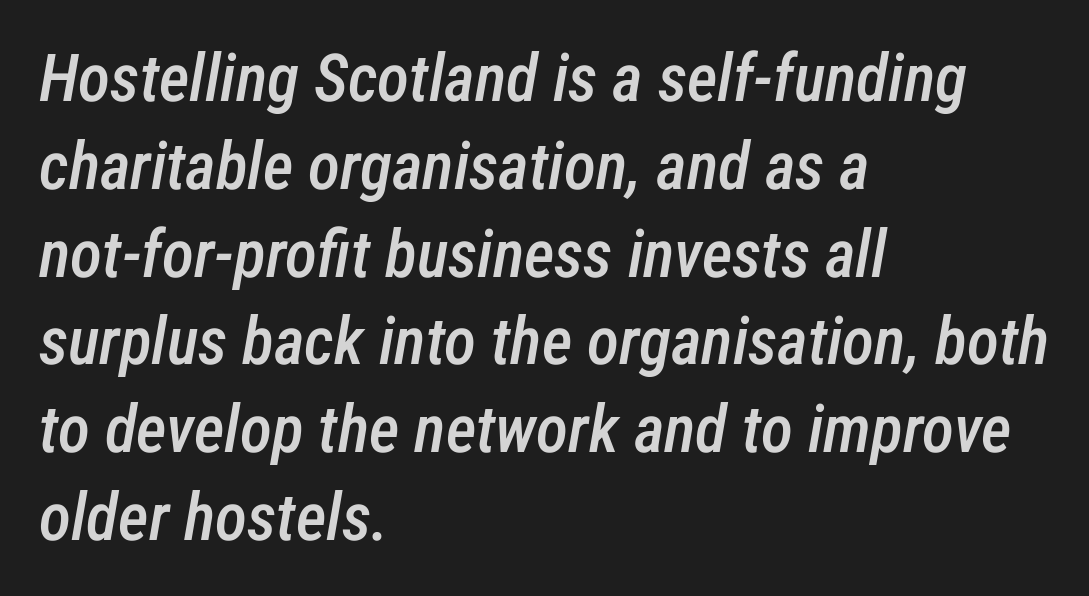
{"italic": "yes", "lean": "right", "slant_degrees": 12, "bold": "semi", "weight": "semibold", "width": "condensed", "stroke_contrast": "low", "x_height": "medium", "monospaced": "no", "underline": "no", "align": "left", "line_spacing": "normal", "line_spacing_ratio": 1.33, "letter_spacing": "normal", "letter_spacing_em": 0.0, "glyph_px": 66}
